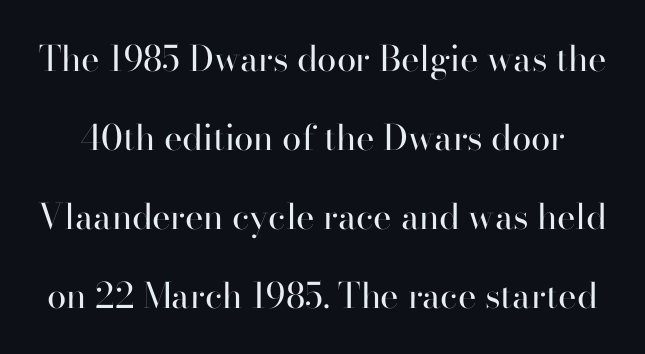
Q: Is the text bold? A: No.
Q: Is the text italic (slanted)? A: No, it is upright.
Q: Is the typeface a serif or a sans-serif typeface? A: Serif.
Q: Is the text underlined? A: No.
Q: Is the spacing between letters normal or unusually wide? A: Normal.
Q: Is the spacing between lines tight, normal or loose? A: Loose.
Q: Width (condensed, normal, or wide)? A: Normal.
Q: Stroke contrast? A: High.
Q: x-height? A: Small.
Q: Monospaced? A: No.
